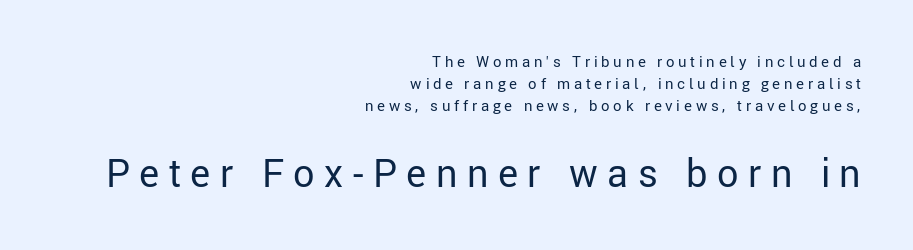
{"serif": "no", "italic": "no", "bold": "no", "weight": "regular", "width": "normal", "stroke_contrast": "low", "x_height": "medium", "monospaced": "no", "underline": "no", "align": "right", "line_spacing": "normal", "line_spacing_ratio": 1.48, "letter_spacing": "wide", "letter_spacing_em": 0.25, "larger_block": "second", "size_ratio": 2.53, "glyph_px": 38}
